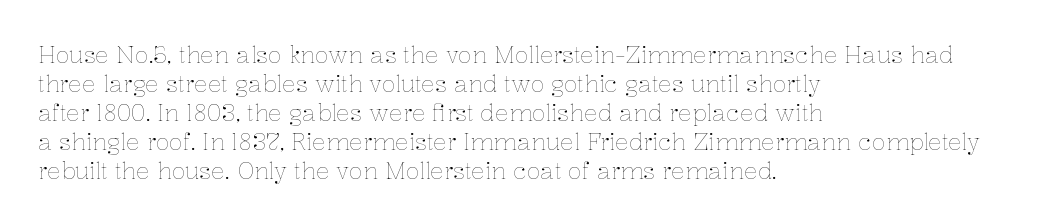
The image shows 23 px text type, upright; set left-aligned, normal line spacing (1.26x), normal letter spacing, not underlined.
